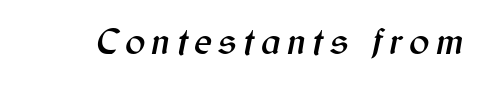
Q: Is the text italic (slanted)? A: Yes, it leans right by about 12 degrees.
Q: Is the text underlined? A: No.
Q: Width (condensed, normal, or wide)? A: Normal.
Q: Stroke contrast? A: Medium.
Q: x-height? A: Medium.
Q: Monospaced? A: No.
